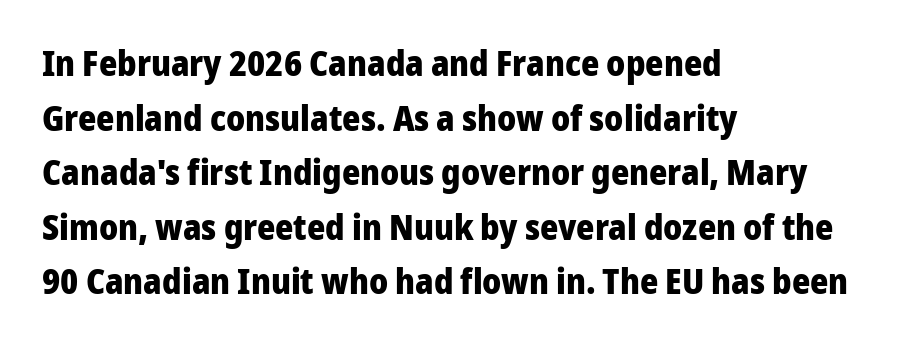
The image shows 35 px heavy sans-serif type, upright; set left-aligned, normal line spacing (1.56x), normal letter spacing, not underlined; low stroke contrast and a medium x-height.
